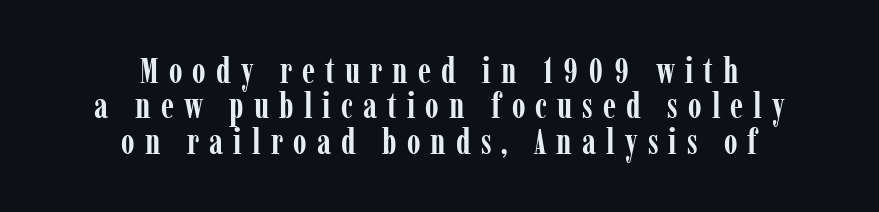
Q: Is the text bold? A: Yes.
Q: Is the text italic (slanted)? A: No, it is upright.
Q: Is the typeface a serif or a sans-serif typeface? A: Serif.
Q: Is the text underlined? A: No.
Q: How is the paragraph aligned? A: Centered.
Q: Is the spacing between letters normal or unusually wide? A: Unusually wide.
Q: Is the spacing between lines tight, normal or loose? A: Tight.
Q: Width (condensed, normal, or wide)? A: Condensed.
Q: Stroke contrast? A: Low.
Q: x-height? A: Medium.
Q: Monospaced? A: No.
